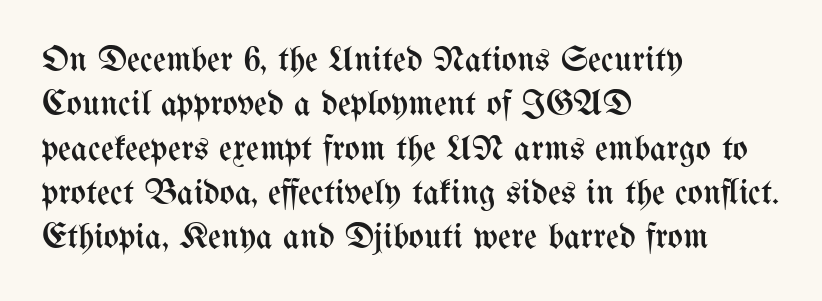
{"italic": "no", "bold": "no", "weight": "regular", "width": "condensed", "stroke_contrast": "medium", "x_height": "medium", "monospaced": "no", "underline": "no", "align": "left", "line_spacing_ratio": 1.23, "letter_spacing": "normal", "letter_spacing_em": 0.0, "glyph_px": 36}
